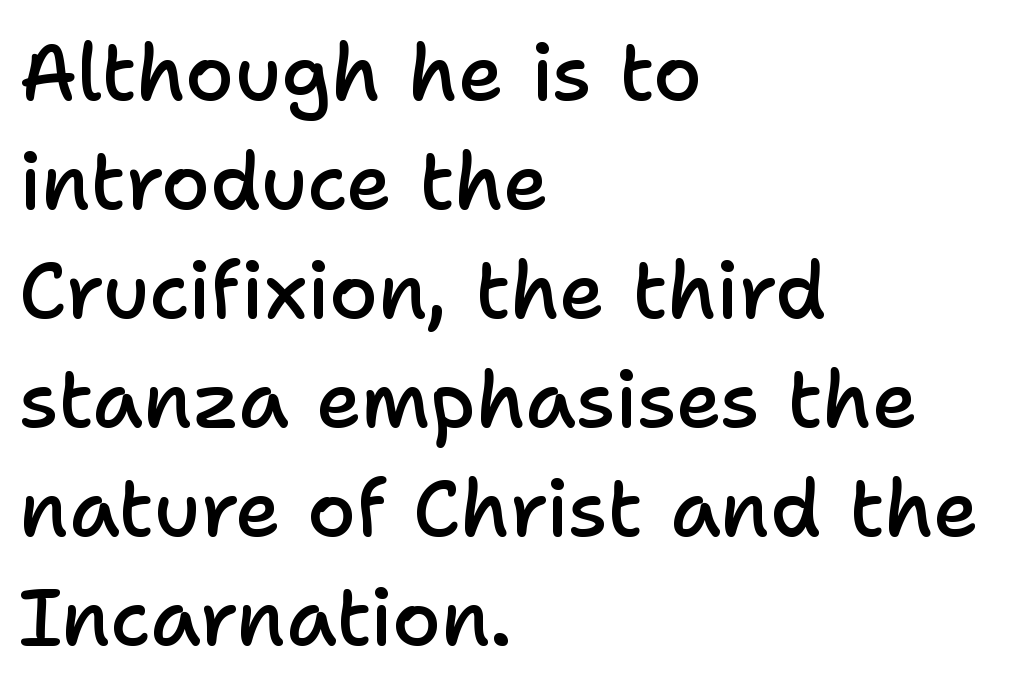
It's the straight-up-and-down kind of type. Note: no serifs on the glyphs. The letters advance in unequal steps, a hallmark of proportional type. This is the in-between weight designers call semibold or demi.
